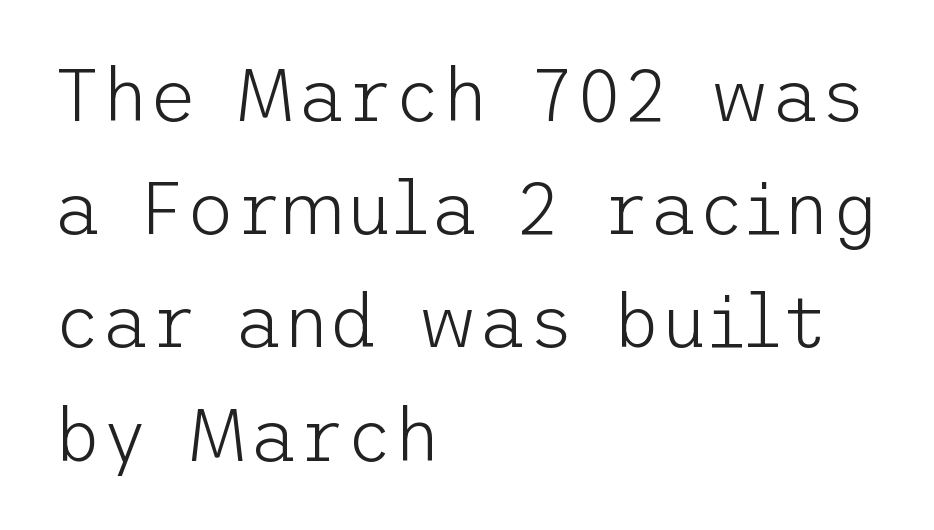
The image shows 74 px light sans-serif type, upright; set left-aligned, normal line spacing (1.53x), normal letter spacing, not underlined; low stroke contrast and a medium x-height.
